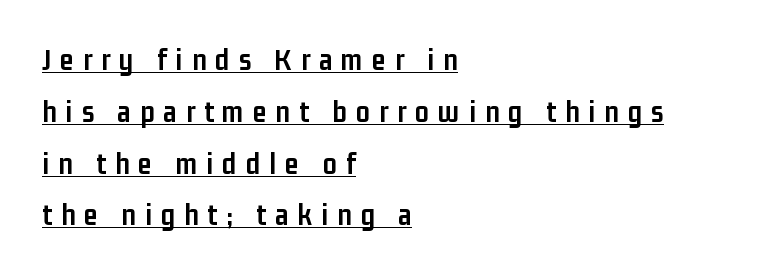
The image shows 31 px semibold, condensed sans-serif type, upright; set left-aligned, normal line spacing (1.67x), unusually wide letter spacing (+0.29 em), underlined; low stroke contrast and a medium x-height.
